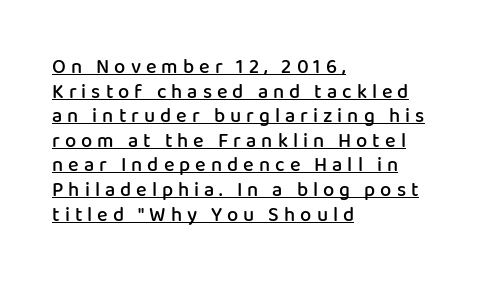
{"italic": "no", "bold": "semi", "underline": "yes", "align": "left", "line_spacing_ratio": 1.23, "letter_spacing": "wide", "letter_spacing_em": 0.25, "glyph_px": 20}
